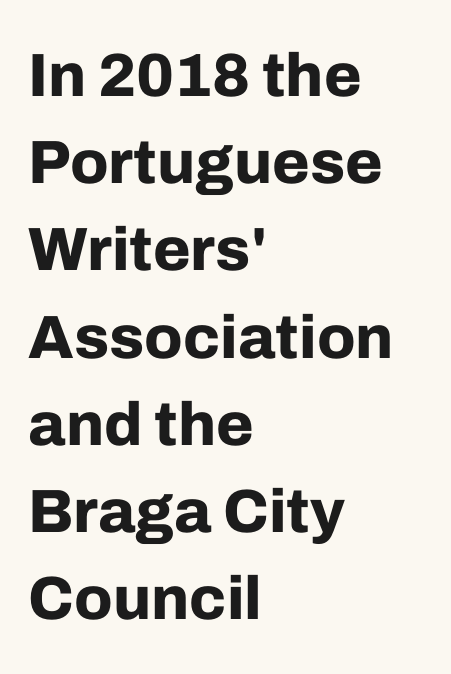
Letters rest on an invisible, unmarked baseline. If you drew a line through each stem, it would be perfectly vertical. Leading matches the norm, producing a regular column. Visually the block forms a straight wall on the left and a jagged coastline on the right. Typographically, this falls in the sans-serif category.
